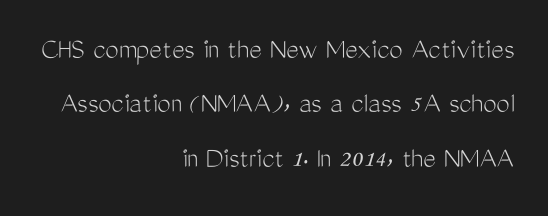
{"serif": "no", "italic": "no", "bold": "no", "weight": "light", "width": "condensed", "stroke_contrast": "medium", "x_height": "medium", "monospaced": "no", "underline": "no", "align": "right", "line_spacing_ratio": 1.81, "letter_spacing": "normal", "letter_spacing_em": 0.0, "glyph_px": 30}
